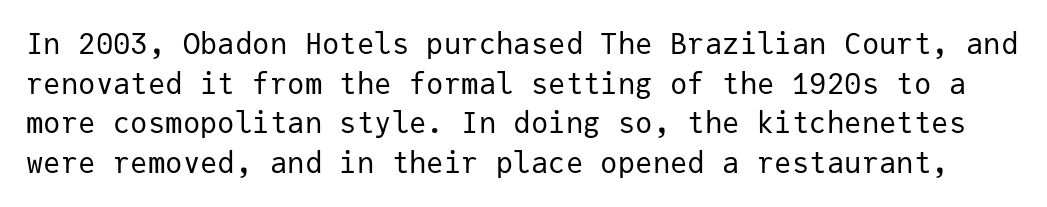
The image shows 29 px regular-weight sans-serif type, upright, monospaced; set normal line spacing (1.37x), normal letter spacing, not underlined; low stroke contrast and a medium x-height.
